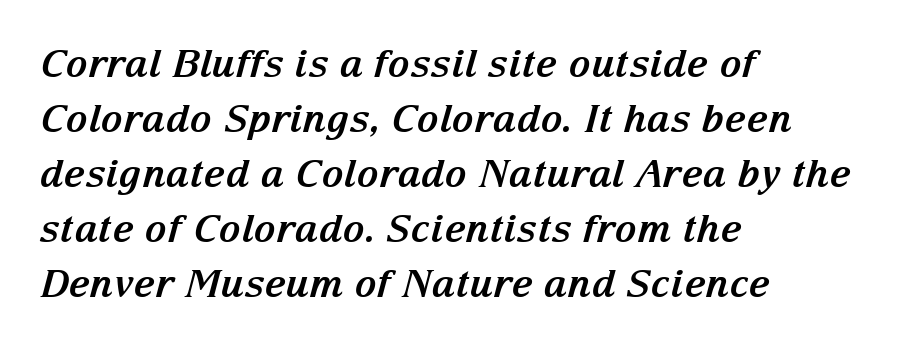
The image shows 38 px bold serif type, italic (leaning right); set left-aligned, normal line spacing (1.45x), normal letter spacing, not underlined; medium stroke contrast and a medium x-height.
